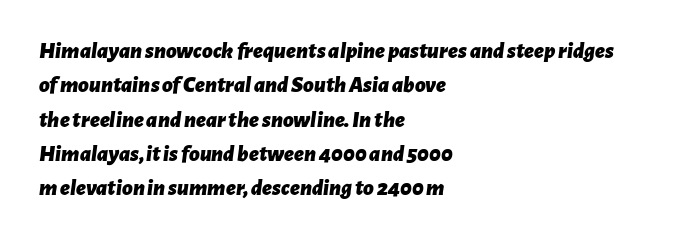
{"italic": "yes", "lean": "right", "slant_degrees": 7, "bold": "yes", "underline": "no", "align": "left", "line_spacing": "normal", "line_spacing_ratio": 1.49, "letter_spacing": "normal", "letter_spacing_em": 0.0, "glyph_px": 23}
